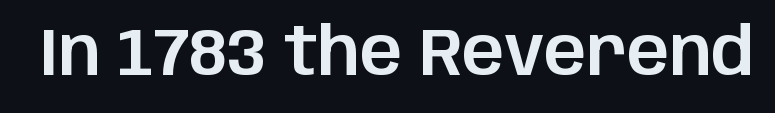
Q: Is the text italic (slanted)? A: No, it is upright.
Q: Is the typeface a serif or a sans-serif typeface? A: Sans-serif.
Q: Is the text underlined? A: No.
Q: Is the spacing between letters normal or unusually wide? A: Normal.
Q: Width (condensed, normal, or wide)? A: Normal.
Q: Stroke contrast? A: Low.
Q: x-height? A: Large.
Q: Monospaced? A: No.
